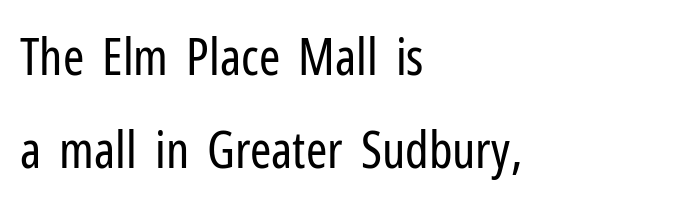
{"serif": "no", "italic": "no", "bold": "no", "weight": "regular", "width": "condensed", "stroke_contrast": "low", "x_height": "medium", "monospaced": "no", "underline": "no", "align": "left", "line_spacing_ratio": 1.83, "letter_spacing": "normal", "letter_spacing_em": 0.0, "glyph_px": 51}
